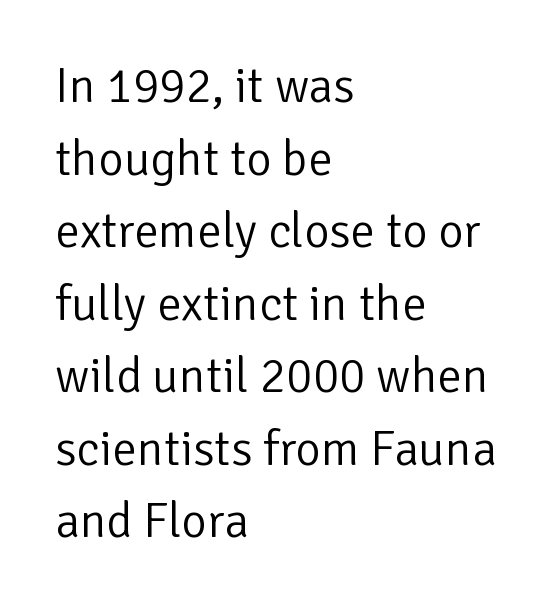
The image shows 49 px light sans-serif type, upright; set left-aligned, normal line spacing (1.48x), normal letter spacing, not underlined; low stroke contrast and a medium x-height.
